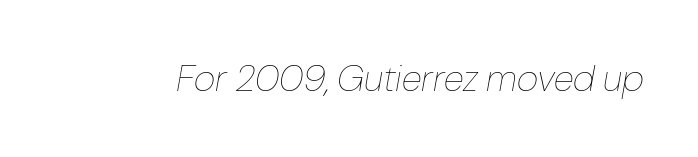
Q: Is the text bold? A: No.
Q: Is the text italic (slanted)? A: Yes, it leans right by about 10 degrees.
Q: Is the text underlined? A: No.
Q: Is the spacing between letters normal or unusually wide? A: Normal.
Q: Width (condensed, normal, or wide)? A: Normal.
Q: Stroke contrast? A: Low.
Q: x-height? A: Medium.
Q: Monospaced? A: No.
